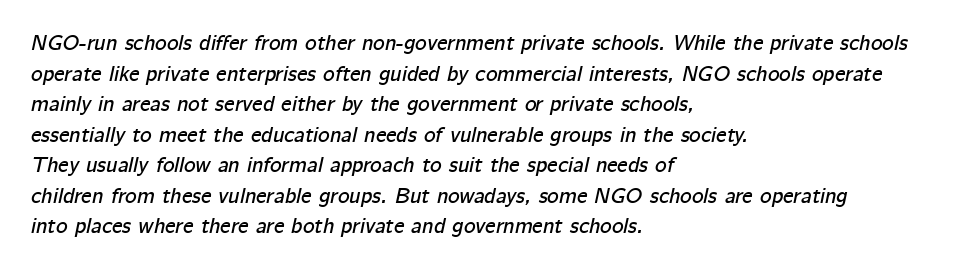
The image shows 22 px text type, italic (leaning right); set left-aligned, normal line spacing (1.39x), normal letter spacing, not underlined.
